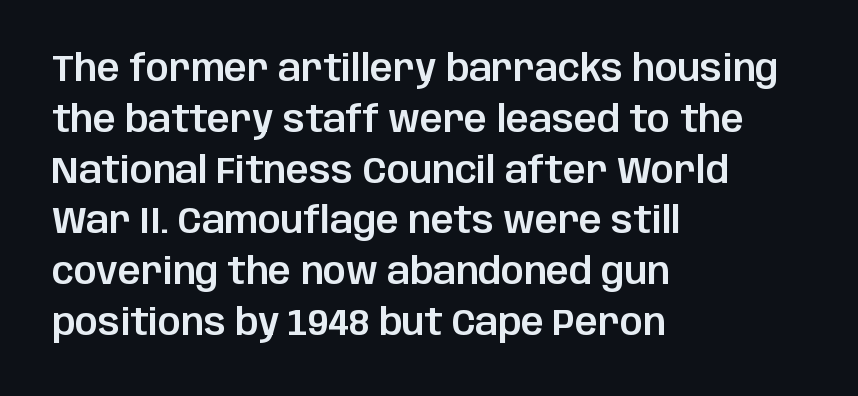
{"serif": "no", "italic": "no", "width": "normal", "stroke_contrast": "low", "x_height": "large", "monospaced": "no", "underline": "no", "align": "left", "line_spacing": "normal", "line_spacing_ratio": 1.41, "letter_spacing": "normal", "letter_spacing_em": 0.0, "glyph_px": 36}
